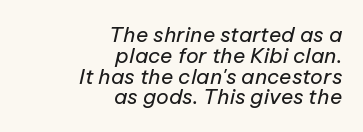
The image shows 21 px text type, italic (leaning right); set right-aligned, tight line spacing (0.99x), normal letter spacing, not underlined.
